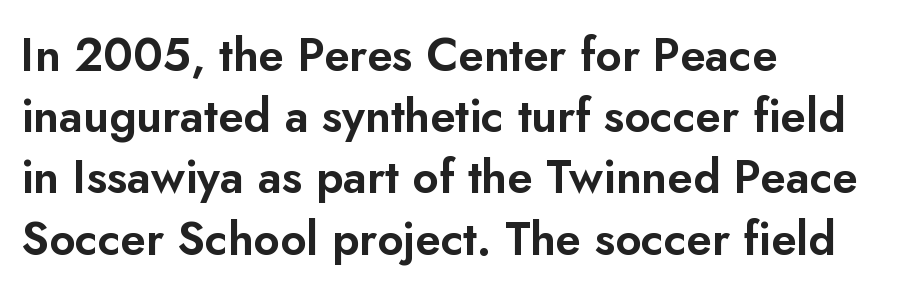
{"serif": "no", "italic": "no", "width": "normal", "stroke_contrast": "low", "x_height": "small", "monospaced": "no", "underline": "no", "align": "left", "line_spacing": "normal", "line_spacing_ratio": 1.33, "letter_spacing": "normal", "letter_spacing_em": 0.0, "glyph_px": 46}
